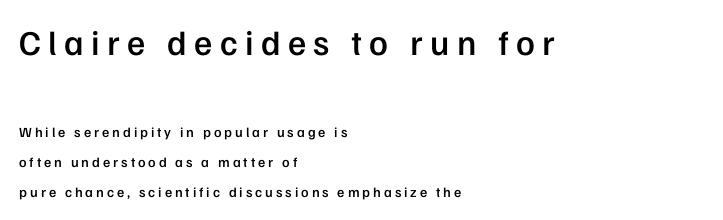
Q: Is the text bold? A: Semi-bold.
Q: Is the text italic (slanted)? A: No, it is upright.
Q: Is the typeface a serif or a sans-serif typeface? A: Sans-serif.
Q: Is the text underlined? A: No.
Q: How is the paragraph aligned? A: Left-aligned.
Q: Is the spacing between letters normal or unusually wide? A: Unusually wide.
Q: Is the spacing between lines tight, normal or loose? A: Loose.
Q: Which block of text is set in a larger size, the first (top) or the second (bottom)? A: The first (top) one.
Q: Width (condensed, normal, or wide)? A: Normal.
Q: Stroke contrast? A: Low.
Q: x-height? A: Medium.
Q: Monospaced? A: No.
